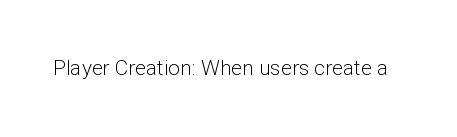
The image shows 21 px text type, upright; set normal letter spacing, not underlined.
